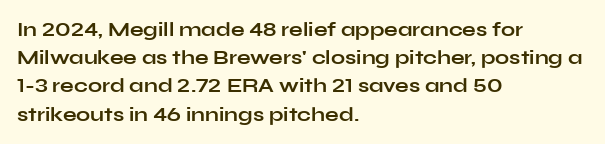
Q: Is the text bold? A: Yes.
Q: Is the text italic (slanted)? A: No, it is upright.
Q: Is the text underlined? A: No.
Q: How is the paragraph aligned? A: Left-aligned.
Q: Is the spacing between letters normal or unusually wide? A: Normal.
Q: Is the spacing between lines tight, normal or loose? A: Normal.
